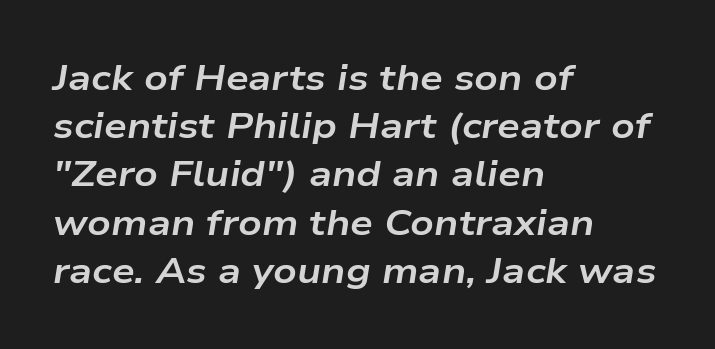
The image shows 36 px bold, wide type, italic (leaning right); set left-aligned, normal line spacing (1.34x), normal letter spacing, not underlined; low stroke contrast and a medium x-height.
